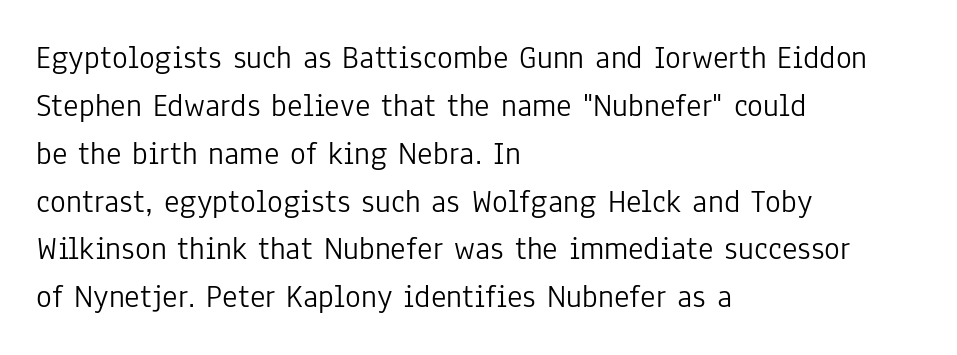
{"serif": "no", "italic": "no", "bold": "no", "weight": "light", "width": "condensed", "stroke_contrast": "low", "x_height": "medium", "monospaced": "no", "underline": "no", "align": "left", "line_spacing": "normal", "line_spacing_ratio": 1.45, "letter_spacing": "normal", "letter_spacing_em": 0.0, "glyph_px": 33}
